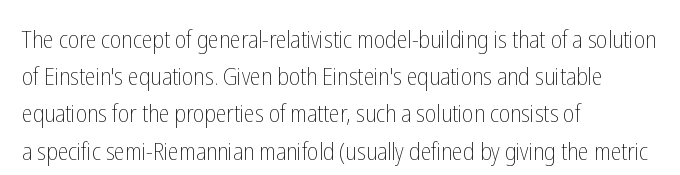
The image shows 24 px text type, upright; set left-aligned, normal line spacing (1.55x), normal letter spacing, not underlined.
